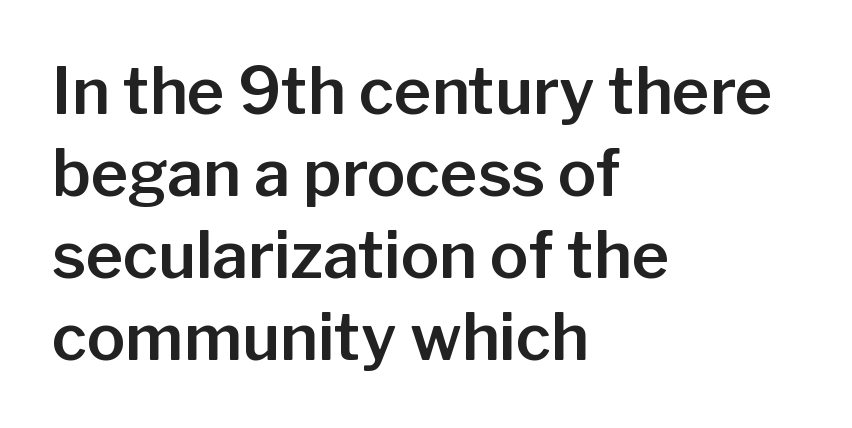
Q: Is the text italic (slanted)? A: No, it is upright.
Q: Is the typeface a serif or a sans-serif typeface? A: Sans-serif.
Q: Is the text underlined? A: No.
Q: How is the paragraph aligned? A: Left-aligned.
Q: Is the spacing between letters normal or unusually wide? A: Normal.
Q: Is the spacing between lines tight, normal or loose? A: Normal.
Q: Width (condensed, normal, or wide)? A: Normal.
Q: Stroke contrast? A: Low.
Q: x-height? A: Medium.
Q: Monospaced? A: No.
